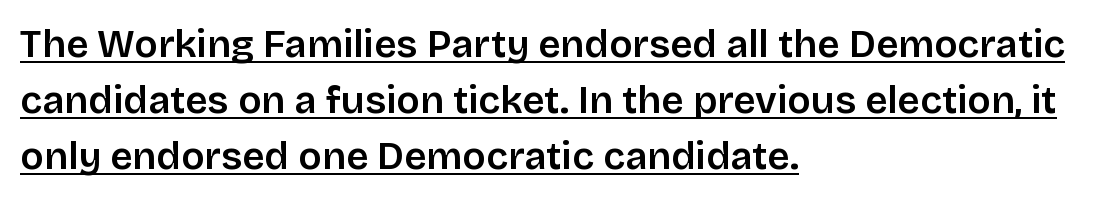
Q: Is the text italic (slanted)? A: No, it is upright.
Q: Is the typeface a serif or a sans-serif typeface? A: Sans-serif.
Q: Is the text underlined? A: Yes.
Q: How is the paragraph aligned? A: Left-aligned.
Q: Is the spacing between letters normal or unusually wide? A: Normal.
Q: Is the spacing between lines tight, normal or loose? A: Normal.
Q: Width (condensed, normal, or wide)? A: Normal.
Q: Stroke contrast? A: Low.
Q: x-height? A: Large.
Q: Monospaced? A: No.
